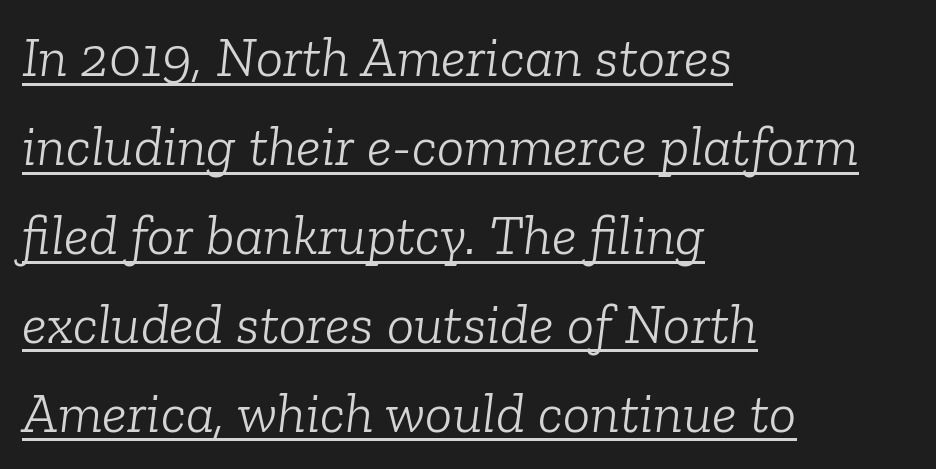
Honestly, the row spacing looks completely unremarkable. Regarding serifs, this sample has them. The rag falls on the right side of this text block. Proportional: the letters do not fall into vertical columns. Descenders here cross a horizontal rule under the line. Compared with typical body copy, the letter spacing here is the same.
